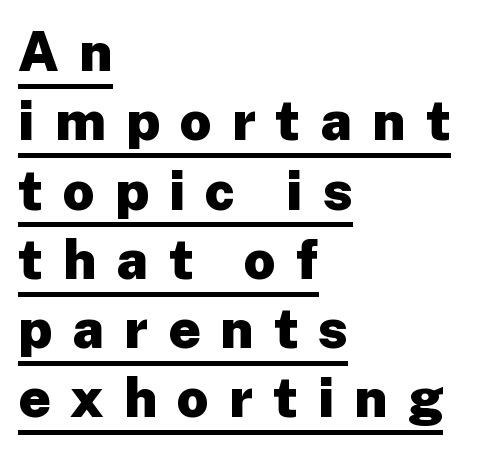
{"serif": "no", "italic": "no", "bold": "yes", "weight": "heavy", "width": "normal", "stroke_contrast": "low", "x_height": "medium", "monospaced": "no", "underline": "yes", "align": "left", "line_spacing": "normal", "line_spacing_ratio": 1.26, "letter_spacing": "wide", "letter_spacing_em": 0.37, "glyph_px": 55}
